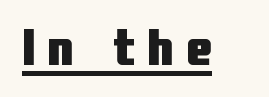
The image shows 52 px heavy, condensed sans-serif type, upright; set unusually wide letter spacing (+0.24 em), underlined; low stroke contrast and a medium x-height.
